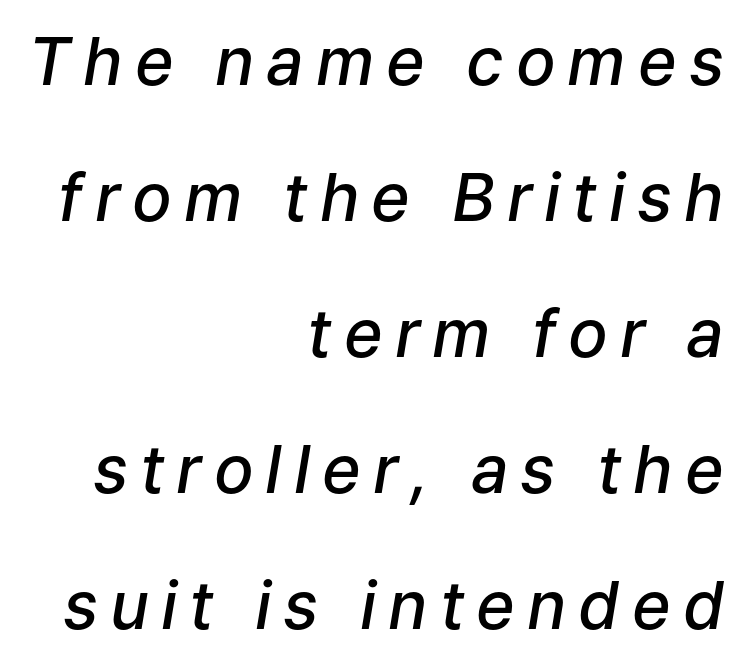
Q: Is the text bold? A: Semi-bold.
Q: Is the text italic (slanted)? A: Yes, it leans right by about 9 degrees.
Q: Is the text underlined? A: No.
Q: How is the paragraph aligned? A: Right-aligned.
Q: Is the spacing between lines tight, normal or loose? A: Loose.
Q: Width (condensed, normal, or wide)? A: Normal.
Q: Stroke contrast? A: Low.
Q: x-height? A: Medium.
Q: Monospaced? A: No.
